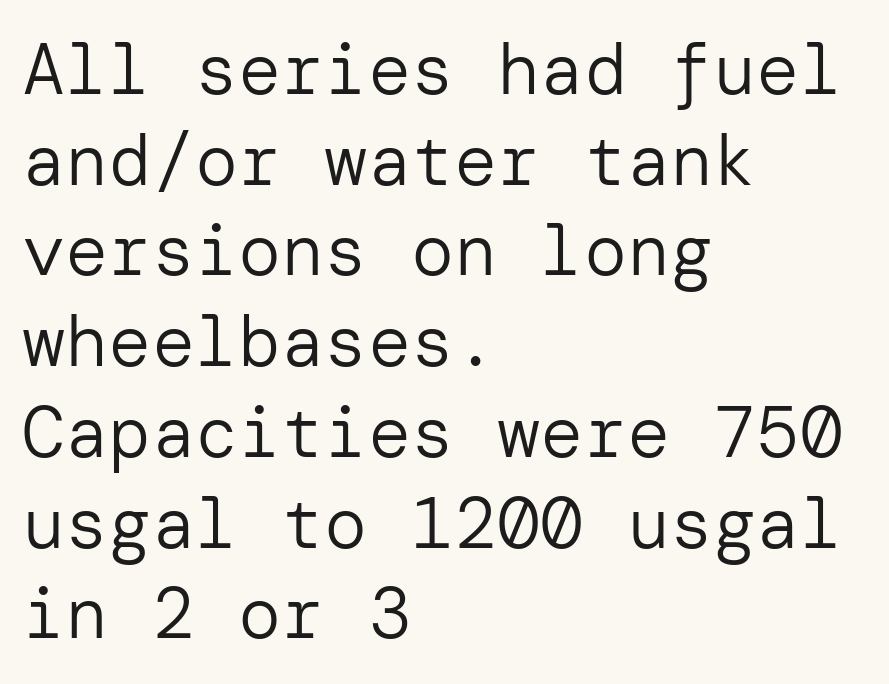
The image shows 72 px regular-weight sans-serif type, upright; set left-aligned, normal line spacing (1.26x), normal letter spacing, not underlined; low stroke contrast and a medium x-height.
